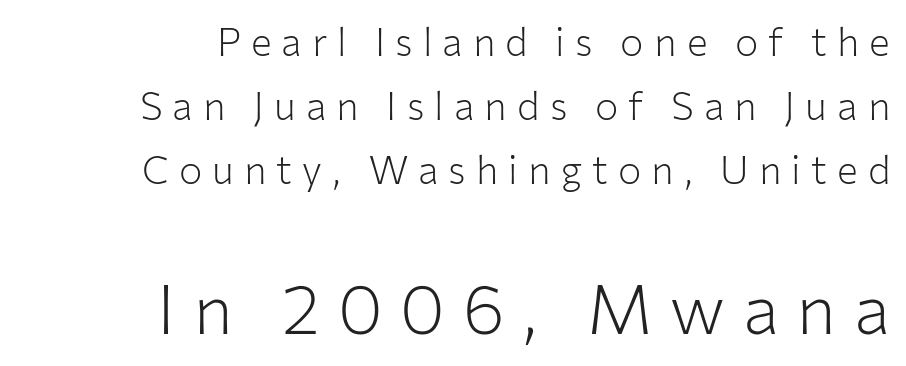
Q: Is the text bold? A: No.
Q: Is the text italic (slanted)? A: No, it is upright.
Q: Is the typeface a serif or a sans-serif typeface? A: Sans-serif.
Q: Is the text underlined? A: No.
Q: How is the paragraph aligned? A: Right-aligned.
Q: Is the spacing between letters normal or unusually wide? A: Unusually wide.
Q: Is the spacing between lines tight, normal or loose? A: Normal.
Q: Which block of text is set in a larger size, the first (top) or the second (bottom)? A: The second (bottom) one.
Q: Width (condensed, normal, or wide)? A: Normal.
Q: Stroke contrast? A: Low.
Q: x-height? A: Medium.
Q: Monospaced? A: No.
